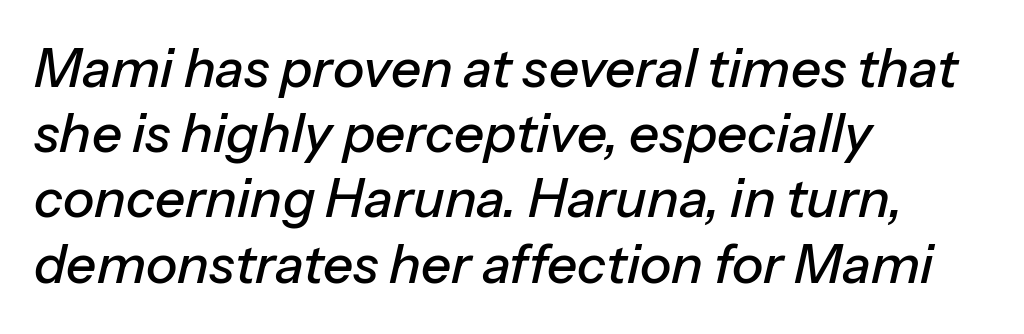
The image shows 53 px text type, italic (leaning right); set left-aligned, line spacing 1.23x, normal letter spacing, not underlined; low stroke contrast and a medium x-height.
